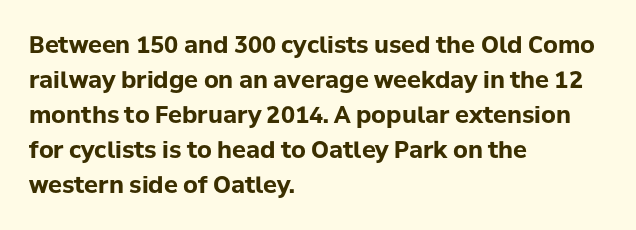
Q: Is the text bold? A: Yes.
Q: Is the text italic (slanted)? A: No, it is upright.
Q: Is the text underlined? A: No.
Q: How is the paragraph aligned? A: Left-aligned.
Q: Is the spacing between letters normal or unusually wide? A: Normal.
Q: Is the spacing between lines tight, normal or loose? A: Normal.
